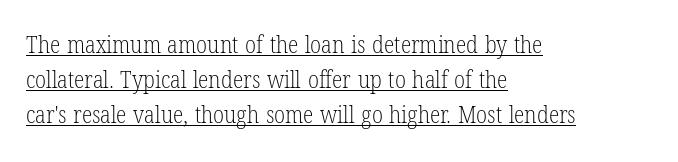
Q: Is the text bold? A: No.
Q: Is the text italic (slanted)? A: No, it is upright.
Q: Is the text underlined? A: Yes.
Q: How is the paragraph aligned? A: Left-aligned.
Q: Is the spacing between letters normal or unusually wide? A: Normal.
Q: Is the spacing between lines tight, normal or loose? A: Normal.
